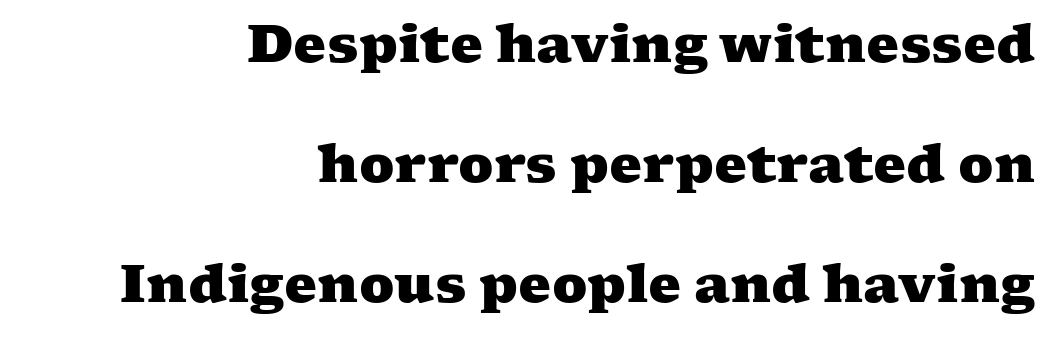
Q: Is the text bold? A: Yes.
Q: Is the typeface a serif or a sans-serif typeface? A: Serif.
Q: Is the text underlined? A: No.
Q: How is the paragraph aligned? A: Right-aligned.
Q: Is the spacing between letters normal or unusually wide? A: Normal.
Q: Is the spacing between lines tight, normal or loose? A: Loose.
Q: Width (condensed, normal, or wide)? A: Wide.
Q: Stroke contrast? A: Medium.
Q: x-height? A: Medium.
Q: Monospaced? A: No.
